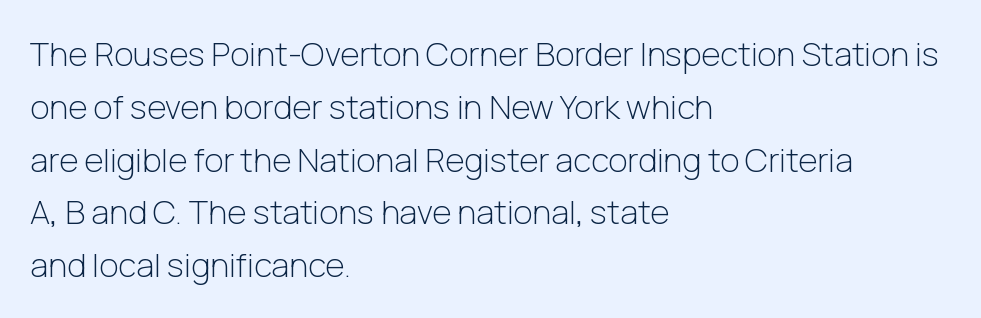
Q: Is the text bold? A: No.
Q: Is the text italic (slanted)? A: No, it is upright.
Q: Is the typeface a serif or a sans-serif typeface? A: Sans-serif.
Q: Is the text underlined? A: No.
Q: How is the paragraph aligned? A: Left-aligned.
Q: Is the spacing between letters normal or unusually wide? A: Normal.
Q: Is the spacing between lines tight, normal or loose? A: Normal.
Q: Width (condensed, normal, or wide)? A: Normal.
Q: Stroke contrast? A: Low.
Q: x-height? A: Medium.
Q: Monospaced? A: No.
